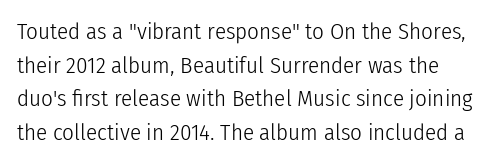
{"italic": "no", "bold": "no", "underline": "no", "line_spacing": "normal", "line_spacing_ratio": 1.46, "letter_spacing": "normal", "letter_spacing_em": 0.0, "glyph_px": 23}
